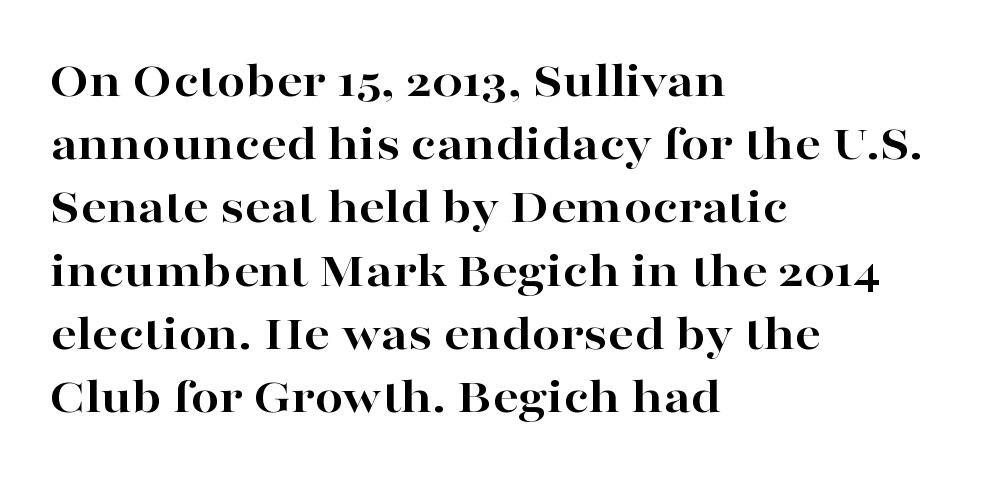
The image shows 51 px bold, wide serif type, upright; set left-aligned, line spacing 1.24x, normal letter spacing, not underlined; high stroke contrast and a medium x-height.
